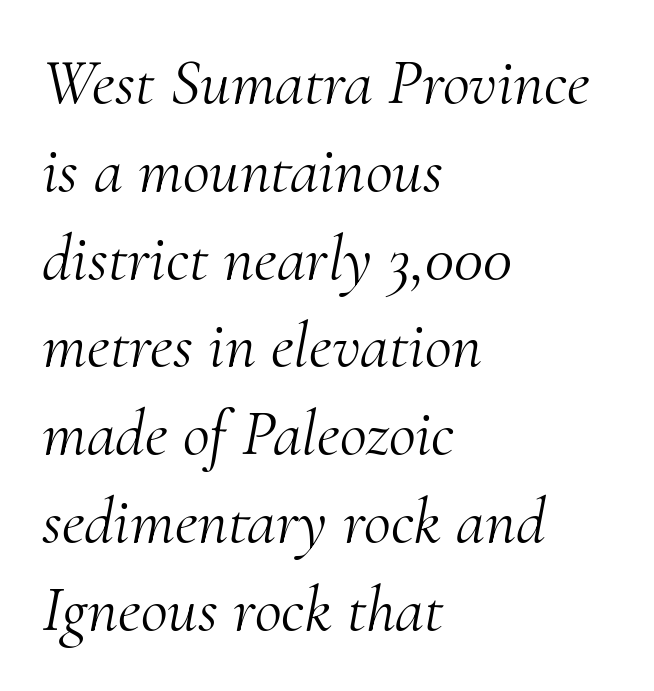
Letter spacing: default. Quick note: italic. Font category for this specimen: serif. Teacher's note: observe the even left margin — that is flush-left alignment. The strip under each line holds only bare page. This sample has the flowing, uneven cadence of proportional lettering.
